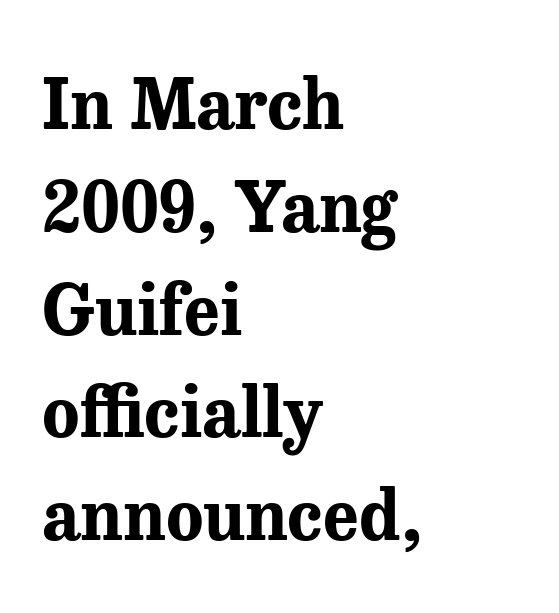
Q: Is the text bold? A: Yes.
Q: Is the text italic (slanted)? A: No, it is upright.
Q: Is the typeface a serif or a sans-serif typeface? A: Serif.
Q: Is the text underlined? A: No.
Q: How is the paragraph aligned? A: Left-aligned.
Q: Is the spacing between letters normal or unusually wide? A: Normal.
Q: Is the spacing between lines tight, normal or loose? A: Normal.
Q: Width (condensed, normal, or wide)? A: Normal.
Q: Stroke contrast? A: Medium.
Q: x-height? A: Medium.
Q: Monospaced? A: No.
